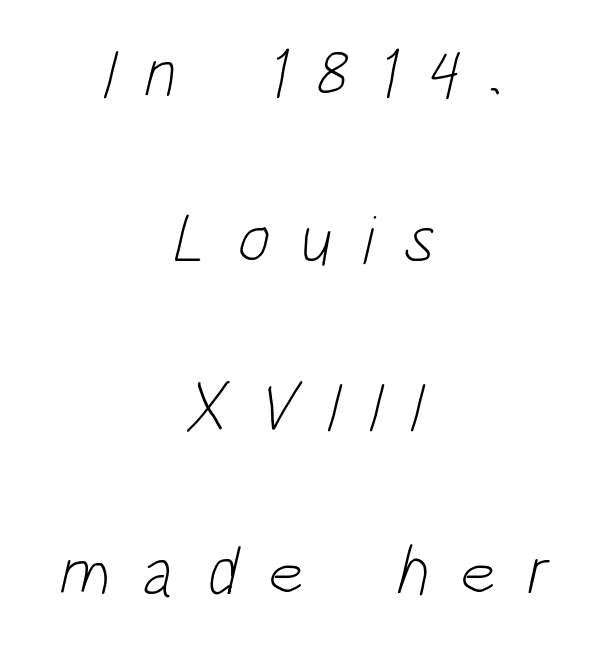
The leading is generous, giving the passage an open texture. No word sits above an underline. The letters advance in unequal steps, a hallmark of proportional type. The passage shown is not bold in any degree.
